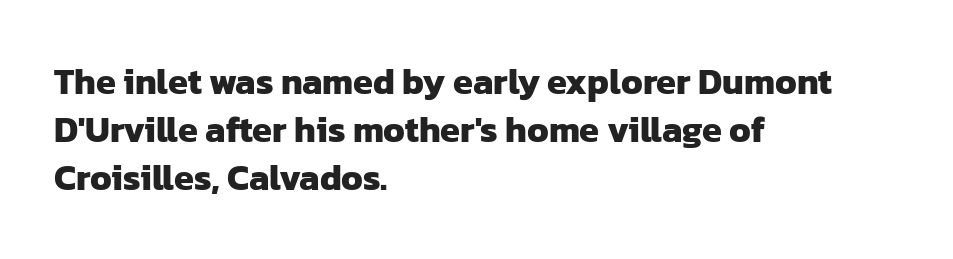
Q: Is the text bold? A: Yes.
Q: Is the typeface a serif or a sans-serif typeface? A: Sans-serif.
Q: Is the text underlined? A: No.
Q: How is the paragraph aligned? A: Left-aligned.
Q: Is the spacing between letters normal or unusually wide? A: Normal.
Q: Is the spacing between lines tight, normal or loose? A: Normal.
Q: Width (condensed, normal, or wide)? A: Normal.
Q: Stroke contrast? A: Low.
Q: x-height? A: Medium.
Q: Monospaced? A: No.
